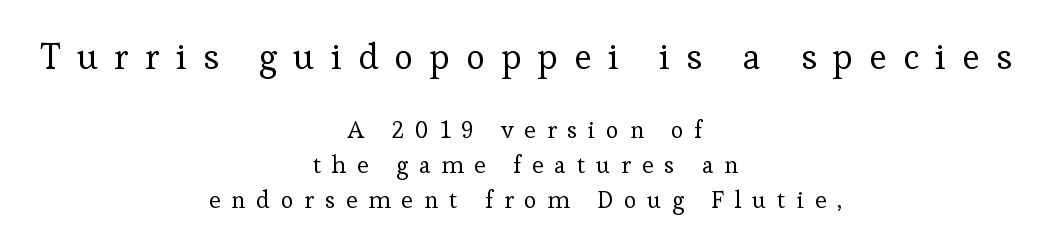
{"serif": "yes", "italic": "no", "bold": "no", "weight": "regular", "width": "normal", "stroke_contrast": "low", "x_height": "medium", "monospaced": "no", "underline": "no", "align": "center", "line_spacing": "normal", "line_spacing_ratio": 1.45, "letter_spacing": "wide", "letter_spacing_em": 0.45, "larger_block": "first", "size_ratio": 1.5, "glyph_px": 36}
